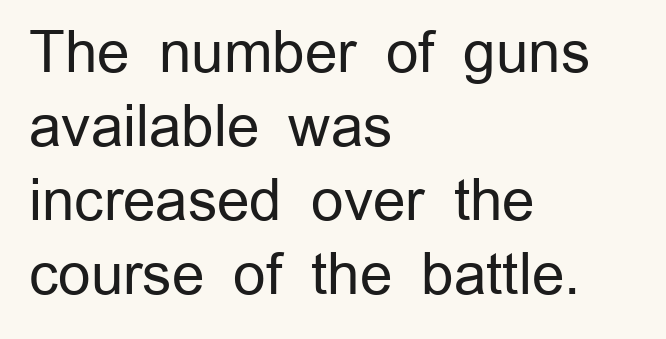
Q: Is the text bold? A: No.
Q: Is the text italic (slanted)? A: No, it is upright.
Q: Is the typeface a serif or a sans-serif typeface? A: Sans-serif.
Q: Is the text underlined? A: No.
Q: How is the paragraph aligned? A: Left-aligned.
Q: Is the spacing between letters normal or unusually wide? A: Normal.
Q: Is the spacing between lines tight, normal or loose? A: Normal.
Q: Width (condensed, normal, or wide)? A: Normal.
Q: Stroke contrast? A: Low.
Q: x-height? A: Medium.
Q: Monospaced? A: No.
